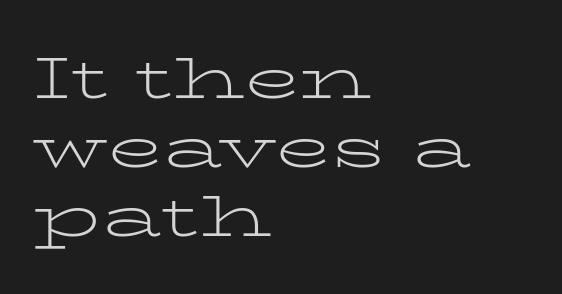
Q: Is the text bold? A: No.
Q: Is the text italic (slanted)? A: No, it is upright.
Q: Is the typeface a serif or a sans-serif typeface? A: Serif.
Q: Is the text underlined? A: No.
Q: How is the paragraph aligned? A: Left-aligned.
Q: Is the spacing between letters normal or unusually wide? A: Normal.
Q: Width (condensed, normal, or wide)? A: Wide.
Q: Stroke contrast? A: Low.
Q: x-height? A: Medium.
Q: Monospaced? A: No.
